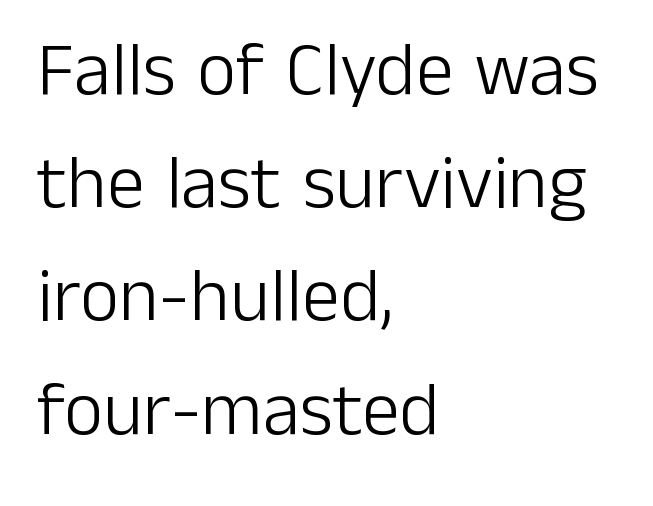
{"serif": "no", "italic": "no", "bold": "no", "weight": "light", "width": "normal", "stroke_contrast": "low", "x_height": "medium", "monospaced": "no", "underline": "no", "align": "left", "line_spacing": "normal", "line_spacing_ratio": 1.49, "letter_spacing": "normal", "letter_spacing_em": 0.0, "glyph_px": 76}
